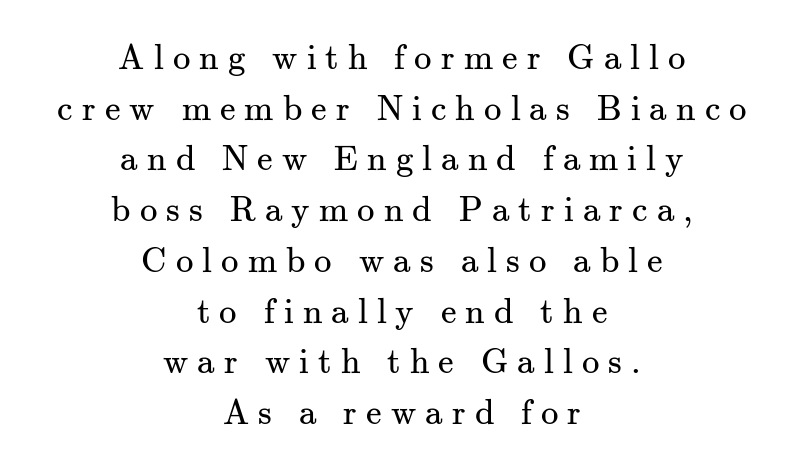
Is this a fixed-width face? No — the glyphs have proportional, varying widths. Look at the tracking — it's clearly loosened, letters drifting apart. Compared with typical paragraphs, the rows here are spaced about the same. The setting favours the middle, as headings and verse often do. The strokes carry an ordinary text weight at most.
